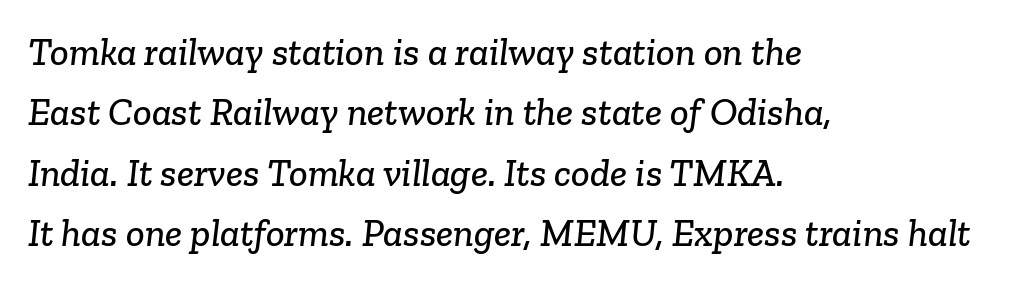
The image shows 39 px serif type; set left-aligned, normal line spacing (1.55x), normal letter spacing, not underlined; low stroke contrast and a medium x-height.
